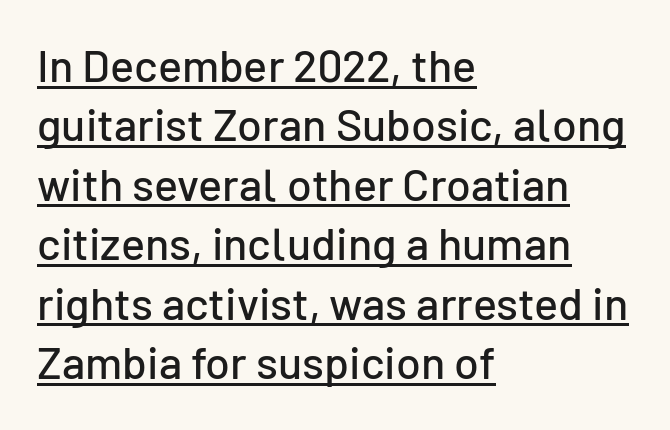
{"serif": "no", "italic": "no", "width": "normal", "stroke_contrast": "low", "x_height": "medium", "monospaced": "no", "underline": "yes", "align": "left", "line_spacing": "normal", "line_spacing_ratio": 1.32, "letter_spacing": "normal", "letter_spacing_em": 0.0, "glyph_px": 45}
